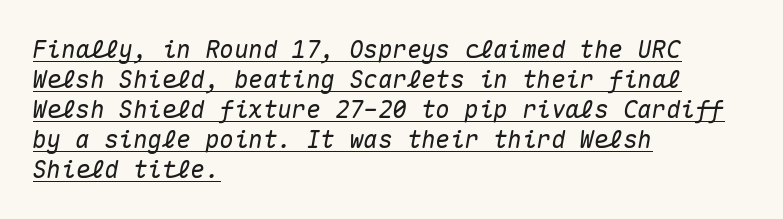
{"italic": "yes", "lean": "right", "slant_degrees": 10, "underline": "yes", "align": "left", "line_spacing": "normal", "line_spacing_ratio": 1.25, "letter_spacing": "normal", "letter_spacing_em": 0.0, "glyph_px": 24}
